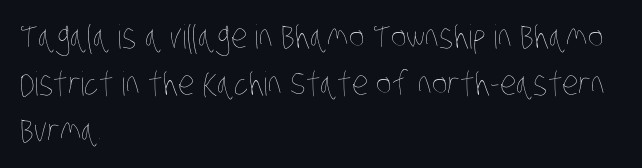
{"bold": "no", "weight": "thin", "width": "condensed", "stroke_contrast": "low", "x_height": "large", "monospaced": "no", "underline": "no", "align": "left", "line_spacing": "normal", "line_spacing_ratio": 1.42, "letter_spacing": "normal", "letter_spacing_em": 0.0, "glyph_px": 33}
